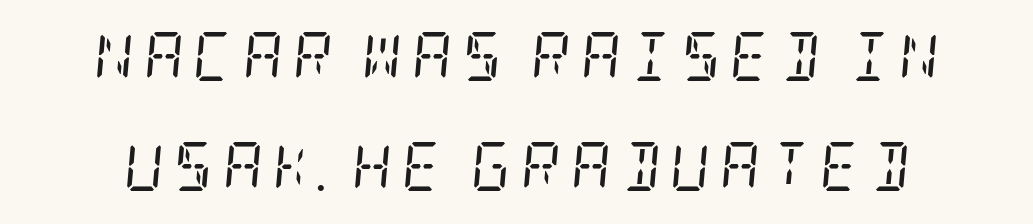
Q: Is the text bold? A: No.
Q: Is the text italic (slanted)? A: Yes, it leans right by about 5 degrees.
Q: Is the typeface a serif or a sans-serif typeface? A: Serif.
Q: Is the text underlined? A: No.
Q: Is the spacing between letters normal or unusually wide? A: Unusually wide.
Q: Is the spacing between lines tight, normal or loose? A: Loose.
Q: Width (condensed, normal, or wide)? A: Condensed.
Q: Stroke contrast? A: Low.
Q: x-height? A: Large.
